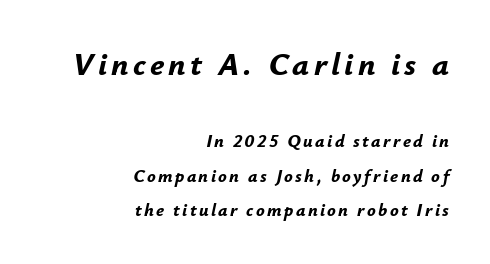
The ragged edge is on the left, which tells us the setting is flush right. Its strokes are broad and dark, the hallmark of bold type. The words here are not underlined. Posture: slanted.
